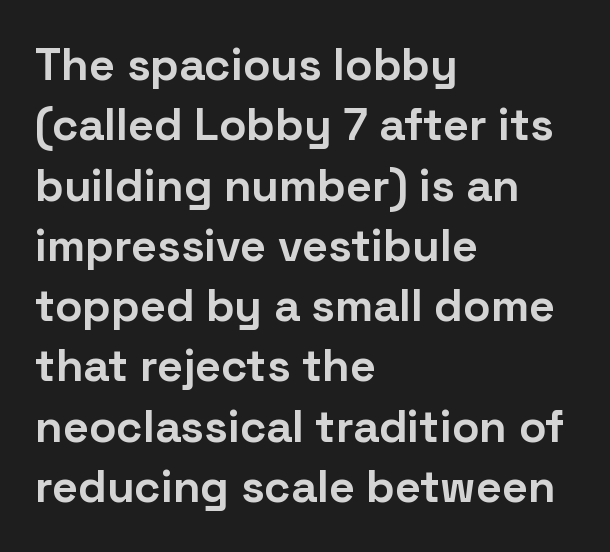
The image shows 45 px bold sans-serif type, upright; set left-aligned, normal line spacing (1.34x), normal letter spacing, not underlined; low stroke contrast and a medium x-height.
